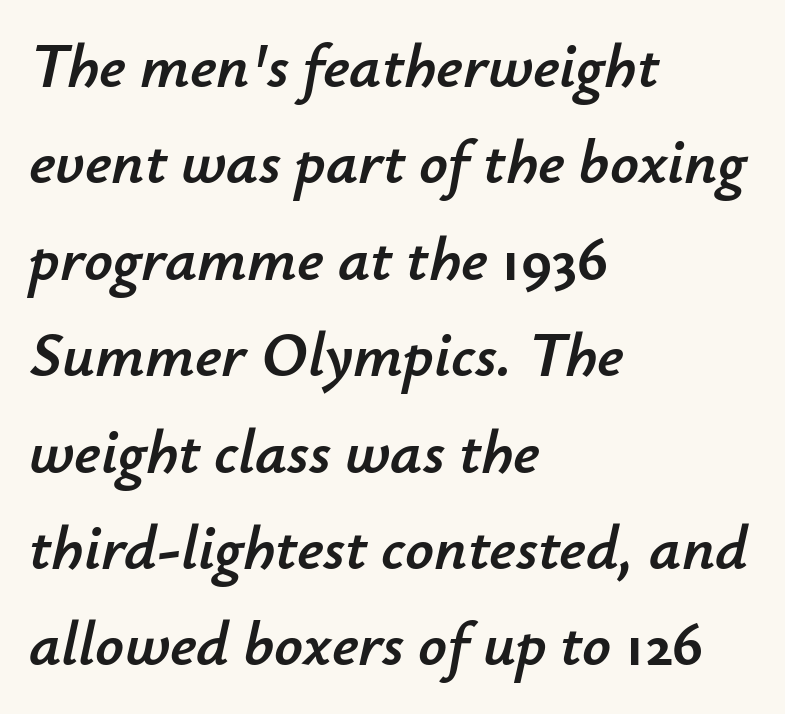
The image shows 63 px text type, italic (leaning right); set left-aligned, normal line spacing (1.53x), normal letter spacing, not underlined; low stroke contrast and a small x-height.
